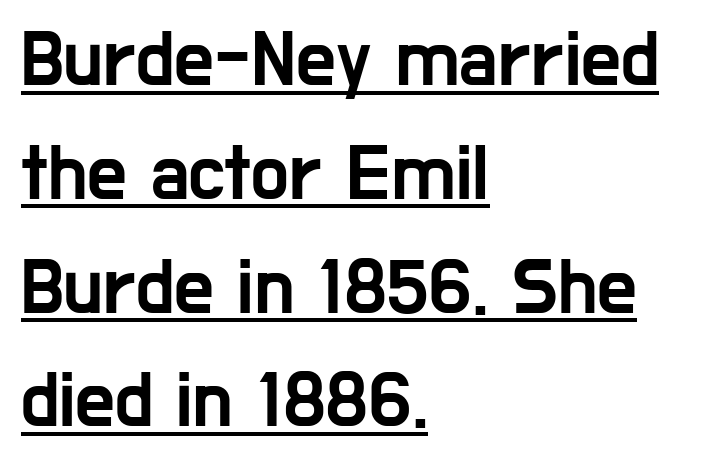
The image shows 79 px condensed sans-serif type, upright; set left-aligned, normal line spacing (1.44x), normal letter spacing, underlined; low stroke contrast and a medium x-height.
